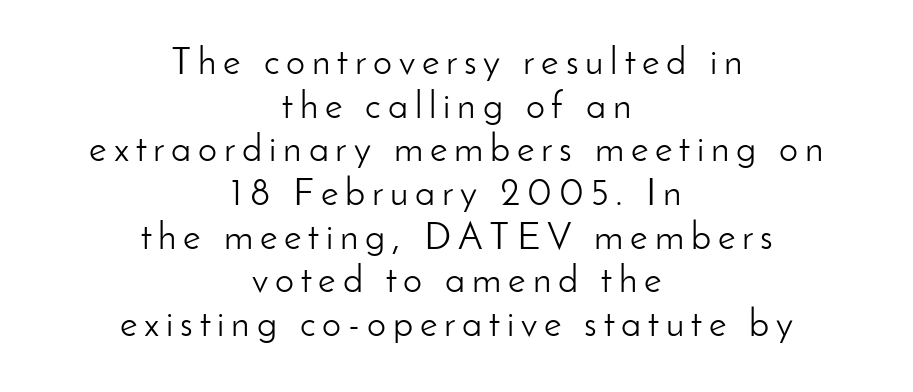
Q: Is the text bold? A: No.
Q: Is the text italic (slanted)? A: No, it is upright.
Q: Is the typeface a serif or a sans-serif typeface? A: Sans-serif.
Q: Is the text underlined? A: No.
Q: How is the paragraph aligned? A: Centered.
Q: Is the spacing between lines tight, normal or loose? A: Tight.
Q: Width (condensed, normal, or wide)? A: Normal.
Q: Stroke contrast? A: Low.
Q: x-height? A: Small.
Q: Monospaced? A: No.
